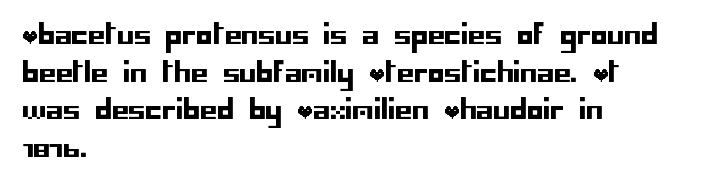
Plain, unruled lines of type. The lines in this sample share a left origin and differ only in where they stop. The specimen reads as upright at a glance. Letter spacing: default. If you measured baseline to baseline, you'd find a middling distance.
